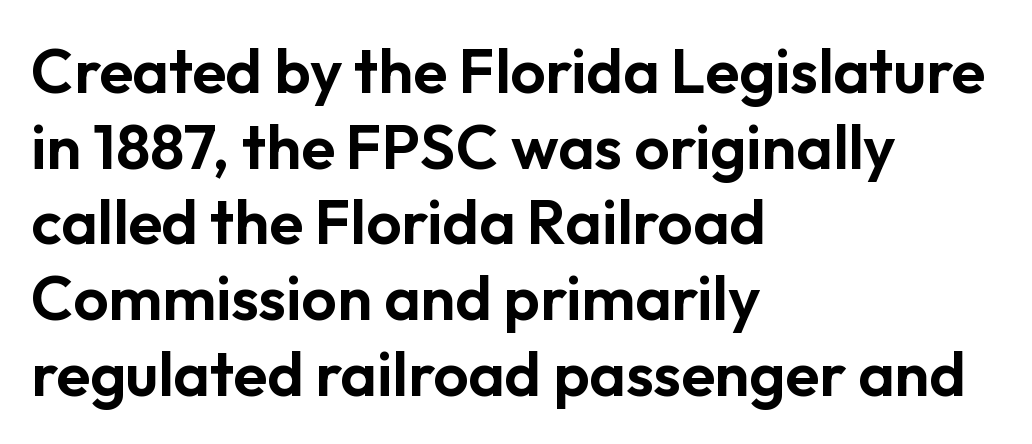
Plain, unruled lines of type. Look at the tracking — it's just the regular setting, nothing added. The lines in this sample share a left origin and differ only in where they stop. The face used here is proportionally spaced, like ordinary book or web type. A sans-serif font was chosen for this passage. The lettering stays uniformly vertical, giving the passage a roman look.
